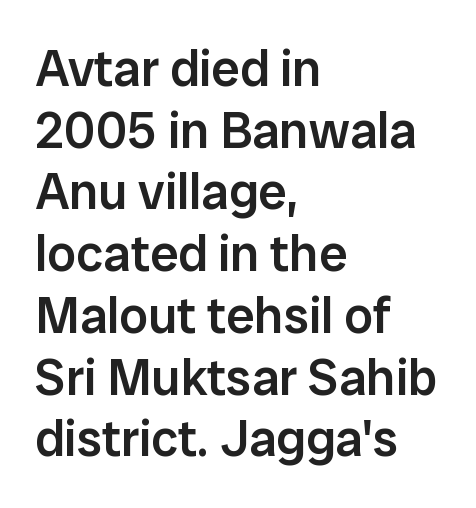
The image shows 51 px semibold sans-serif type, upright; set left-aligned, line spacing 1.21x, normal letter spacing, not underlined; low stroke contrast and a medium x-height.
